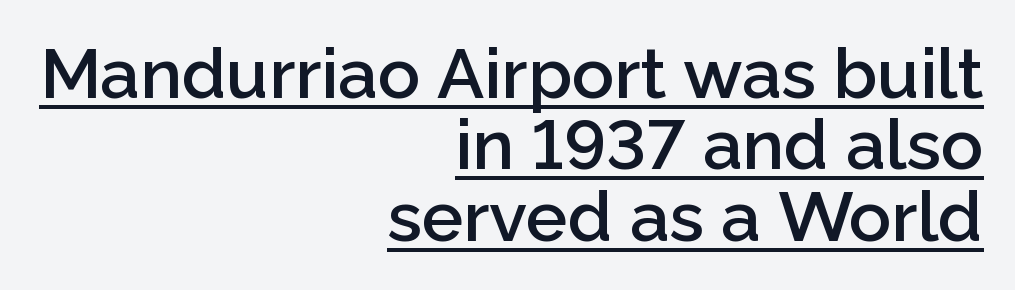
Q: Is the text bold? A: Semi-bold.
Q: Is the text italic (slanted)? A: No, it is upright.
Q: Is the typeface a serif or a sans-serif typeface? A: Sans-serif.
Q: Is the text underlined? A: Yes.
Q: How is the paragraph aligned? A: Right-aligned.
Q: Is the spacing between letters normal or unusually wide? A: Normal.
Q: Is the spacing between lines tight, normal or loose? A: Tight.
Q: Width (condensed, normal, or wide)? A: Normal.
Q: Stroke contrast? A: Low.
Q: x-height? A: Medium.
Q: Monospaced? A: No.
